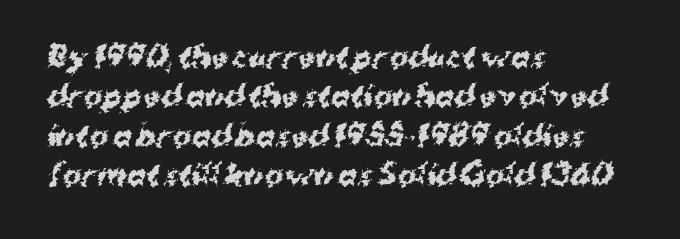
The image shows 28 px bold sans-serif type; set left-aligned, normal line spacing (1.41x), normal letter spacing, not underlined; medium stroke contrast and a medium x-height.
